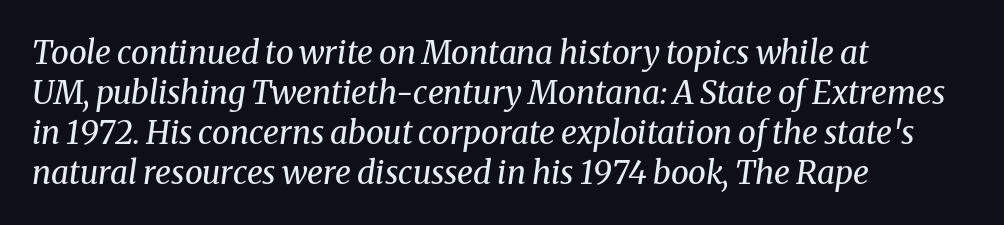
Q: Is the text bold? A: No.
Q: Is the text italic (slanted)? A: Yes, it leans right by about 8 degrees.
Q: Is the typeface a serif or a sans-serif typeface? A: Serif.
Q: Is the text underlined? A: No.
Q: How is the paragraph aligned? A: Left-aligned.
Q: Is the spacing between letters normal or unusually wide? A: Normal.
Q: Is the spacing between lines tight, normal or loose? A: Normal.
Q: Width (condensed, normal, or wide)? A: Normal.
Q: Stroke contrast? A: Medium.
Q: x-height? A: Medium.
Q: Monospaced? A: No.
